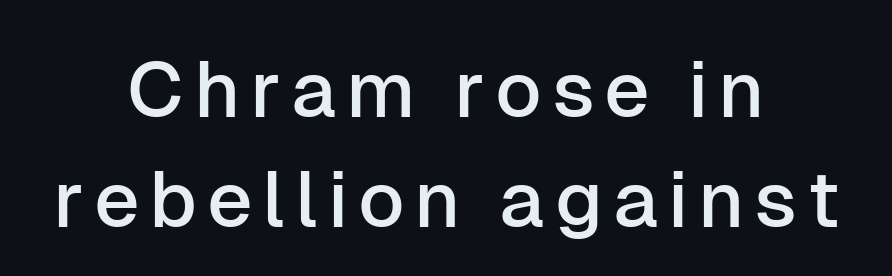
Q: Is the text italic (slanted)? A: No, it is upright.
Q: Is the typeface a serif or a sans-serif typeface? A: Sans-serif.
Q: Is the text underlined? A: No.
Q: How is the paragraph aligned? A: Centered.
Q: Is the spacing between lines tight, normal or loose? A: Normal.
Q: Width (condensed, normal, or wide)? A: Normal.
Q: Stroke contrast? A: Low.
Q: x-height? A: Medium.
Q: Monospaced? A: No.
